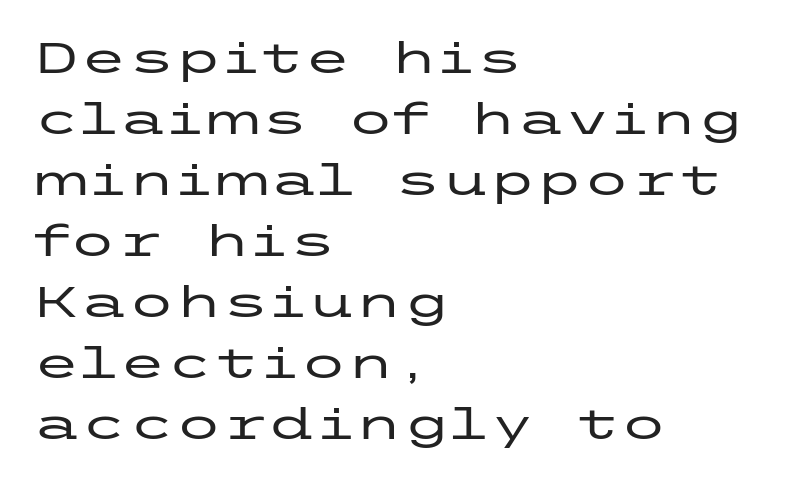
Q: Is the text italic (slanted)? A: No, it is upright.
Q: Is the typeface a serif or a sans-serif typeface? A: Sans-serif.
Q: Is the text underlined? A: No.
Q: How is the paragraph aligned? A: Left-aligned.
Q: Is the spacing between letters normal or unusually wide? A: Normal.
Q: Is the spacing between lines tight, normal or loose? A: Normal.
Q: Width (condensed, normal, or wide)? A: Wide.
Q: Stroke contrast? A: Low.
Q: x-height? A: Medium.
